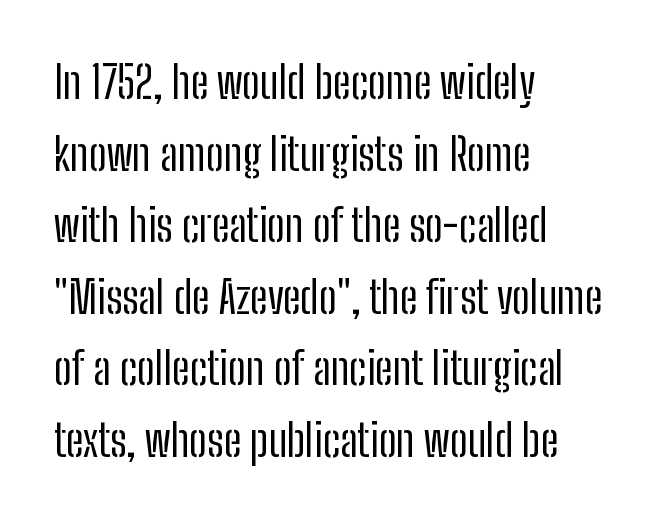
These lines are rendered in a variable-pitch font. Unmarked baselines from the first word to the last. Notice how the stems are strictly vertical — no italics here. Stem width sits at or under what a default text font uses. The letters sit at their default tracking, neither squeezed nor spread. Are there feet on the stems? There aren't — it's a sans.
